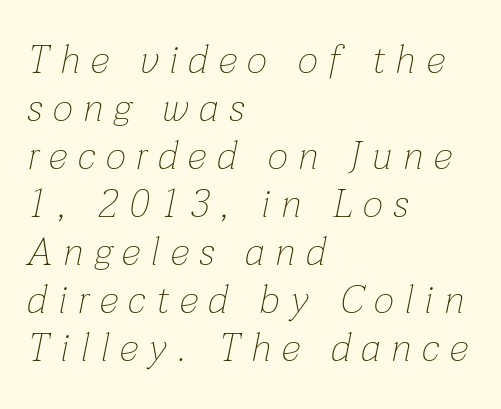
Weight: not bold — regular or lighter. It's the slanting kind of type. The letters advance in unequal steps, a hallmark of proportional type. The setting favours the left margin, as ordinary paragraphs usually do. A typesetter would call this heavily tracked-out type.
